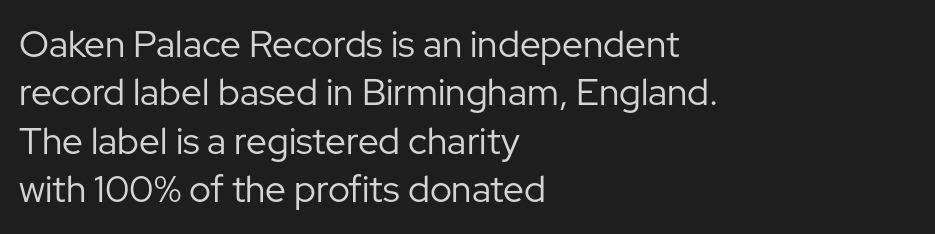
{"serif": "no", "italic": "no", "bold": "no", "weight": "regular", "width": "normal", "stroke_contrast": "low", "x_height": "medium", "monospaced": "no", "underline": "no", "align": "left", "line_spacing": "normal", "line_spacing_ratio": 1.31, "letter_spacing": "normal", "letter_spacing_em": 0.0, "glyph_px": 37}
